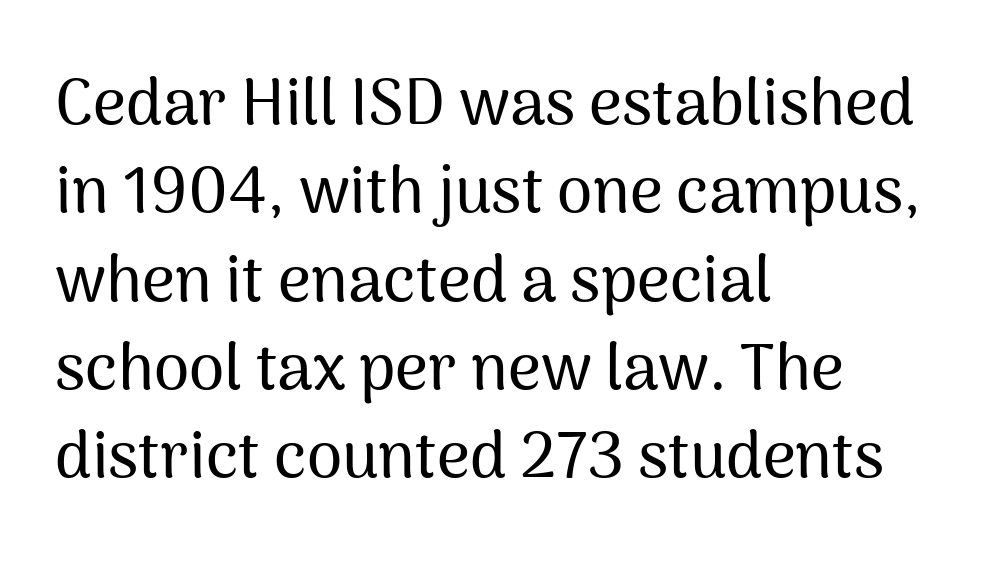
A typesetter would mark this as roman, not italic. Underlining? Definitely not there. In terms of letterspacing, this is plain default setting. Spacing verdict: proportional, widths tailored to each character. Compared with a centered layout, this one pins lines to the left instead.
